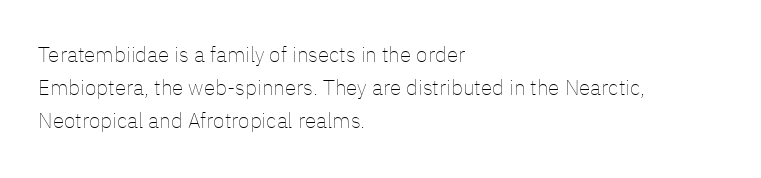
Q: Is the text bold? A: No.
Q: Is the text italic (slanted)? A: No, it is upright.
Q: Is the text underlined? A: No.
Q: How is the paragraph aligned? A: Left-aligned.
Q: Is the spacing between letters normal or unusually wide? A: Normal.
Q: Is the spacing between lines tight, normal or loose? A: Normal.
